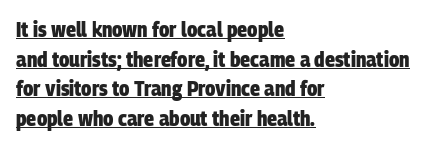
Q: Is the text bold? A: Yes.
Q: Is the text underlined? A: Yes.
Q: How is the paragraph aligned? A: Left-aligned.
Q: Is the spacing between letters normal or unusually wide? A: Normal.
Q: Is the spacing between lines tight, normal or loose? A: Normal.
